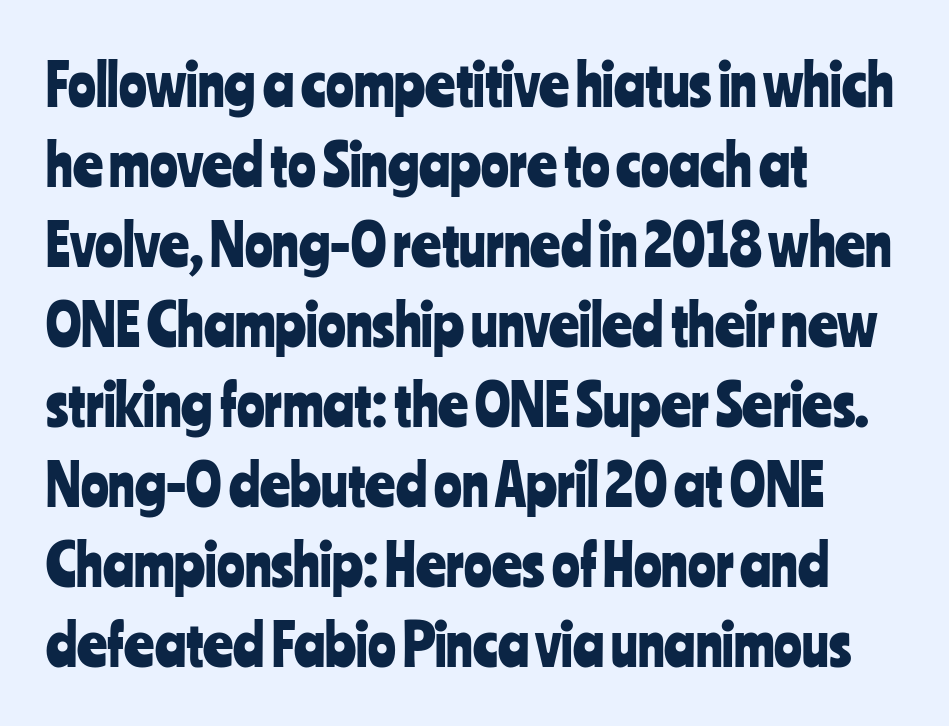
The image shows 58 px condensed sans-serif type, upright; set left-aligned, normal line spacing (1.38x), normal letter spacing, not underlined; low stroke contrast and a medium x-height.
